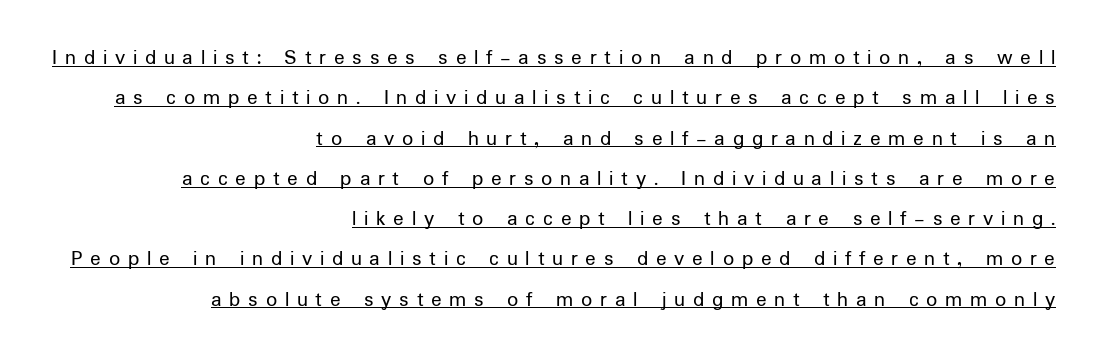
{"italic": "no", "bold": "no", "underline": "yes", "align": "right", "line_spacing_ratio": 1.83, "letter_spacing": "wide", "letter_spacing_em": 0.35, "glyph_px": 22}
